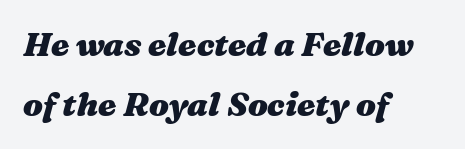
Spacing between characters is what you'd get straight out of the box. Style check: oblique. A dark, heavy texture on the line: the type is bold. If you drew a ruler down the left edge, every line would touch it.
